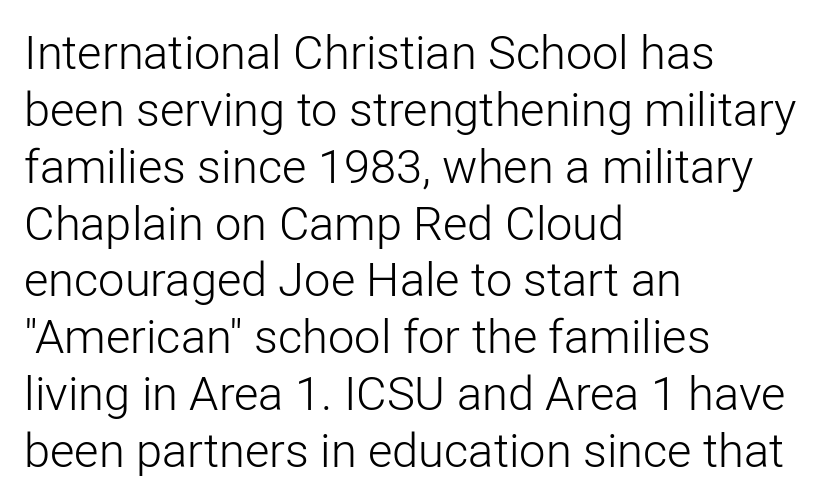
{"serif": "no", "italic": "no", "bold": "no", "weight": "light", "width": "normal", "stroke_contrast": "low", "x_height": "medium", "monospaced": "no", "underline": "no", "align": "left", "line_spacing_ratio": 1.21, "letter_spacing": "normal", "letter_spacing_em": 0.0, "glyph_px": 47}
